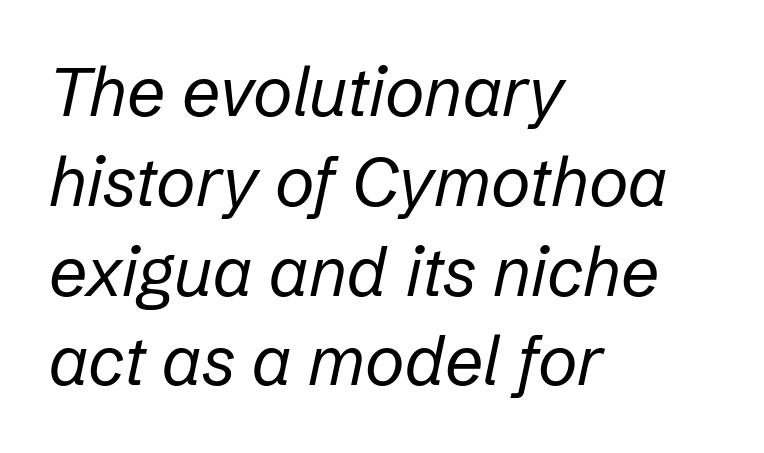
Q: Is the text bold? A: No.
Q: Is the text italic (slanted)? A: Yes, it leans right by about 12 degrees.
Q: Is the text underlined? A: No.
Q: How is the paragraph aligned? A: Left-aligned.
Q: Is the spacing between letters normal or unusually wide? A: Normal.
Q: Is the spacing between lines tight, normal or loose? A: Normal.
Q: Width (condensed, normal, or wide)? A: Normal.
Q: Stroke contrast? A: Low.
Q: x-height? A: Medium.
Q: Monospaced? A: No.
